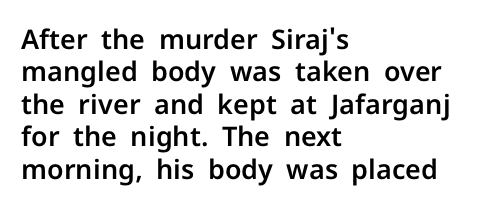
Designer's note — italics off, roman on. The specimen omits any rule beneath the text block's lines. No extra tracking has been applied to these lines. Each line starts at the same left margin while the right side varies.
